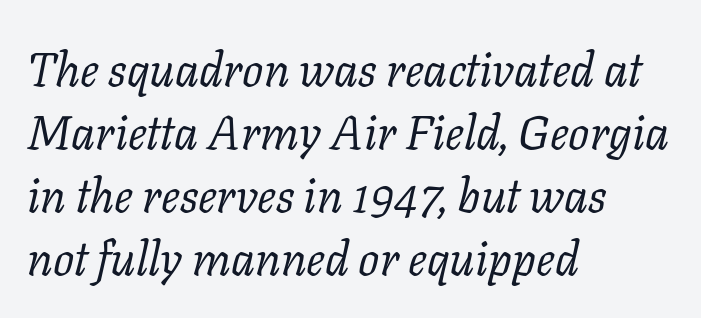
{"serif": "yes", "italic": "yes", "lean": "right", "slant_degrees": 11, "bold": "no", "weight": "regular", "width": "normal", "stroke_contrast": "low", "x_height": "medium", "monospaced": "no", "underline": "no", "align": "left", "line_spacing": "normal", "line_spacing_ratio": 1.34, "letter_spacing": "normal", "letter_spacing_em": 0.0, "glyph_px": 47}
